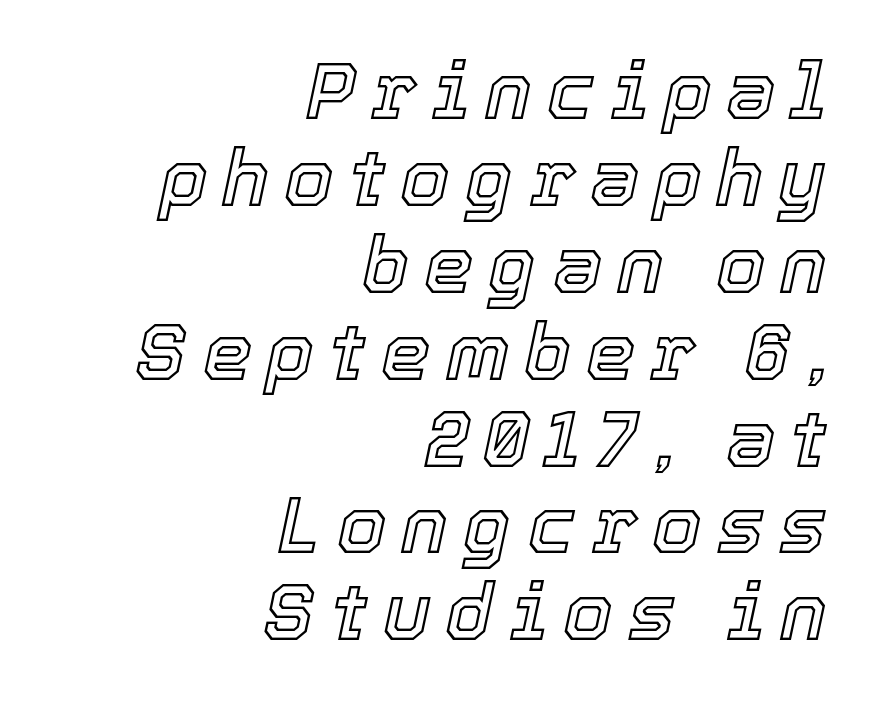
The designer dialed line spacing down below the default. The face used here is proportionally spaced, like ordinary book or web type. The rag falls on the left side of this text block. No word sits above an underline.
